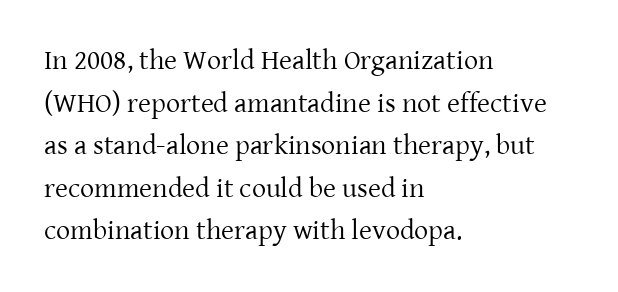
{"serif": "yes", "italic": "no", "bold": "no", "weight": "regular", "width": "normal", "stroke_contrast": "low", "x_height": "medium", "monospaced": "no", "underline": "no", "align": "left", "line_spacing": "normal", "line_spacing_ratio": 1.52, "letter_spacing": "normal", "letter_spacing_em": 0.0, "glyph_px": 28}
